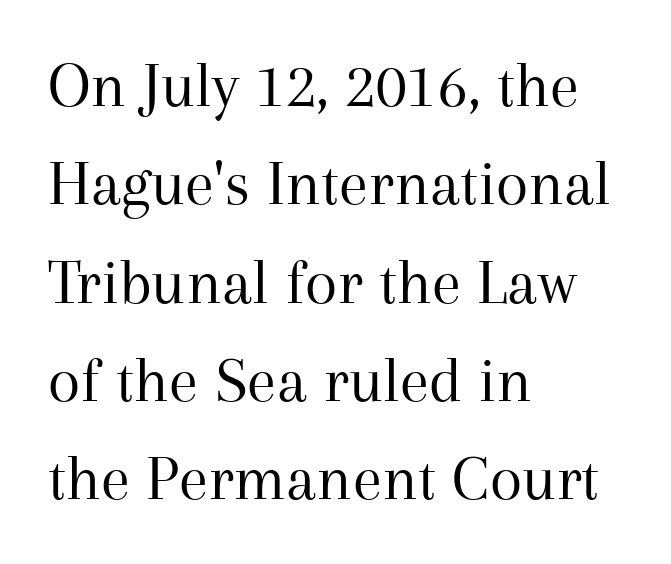
A quiet, ordinary-to-light weight characterises the typeface. Quick note: not italic, upright. All the whitespace from short lines collects on the right. The space beneath each line is pristine and unruled. Interline gaps are of average width in this sample. Look at the bottom of the vertical strokes: they flare into serifs here.
